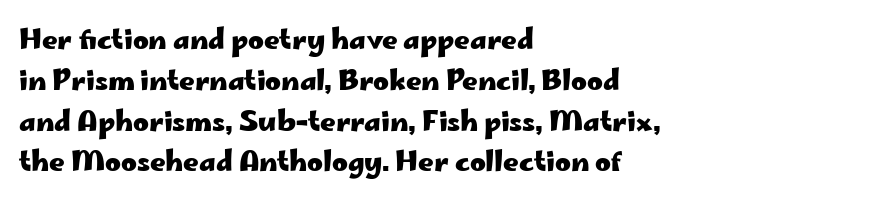
The image shows 27 px bold type, upright; set left-aligned, normal line spacing (1.51x), normal letter spacing, not underlined.
